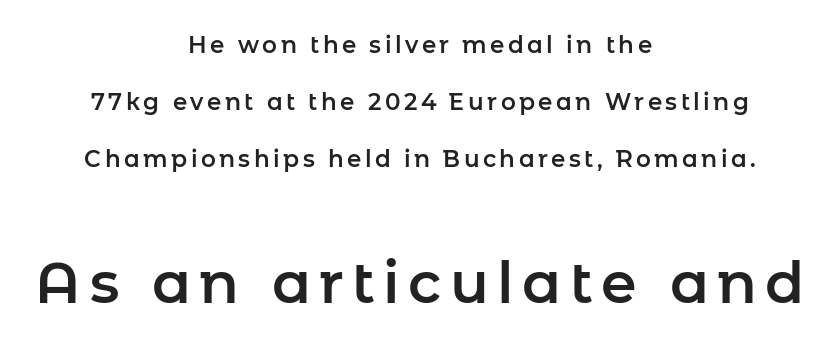
The strip under each line holds only bare page. A typesetter would call this proportional, since set widths differ per character. The face used here appears at its bigger size in the lower chunk. Does the copy run flush right? No — it is centered line by line.
